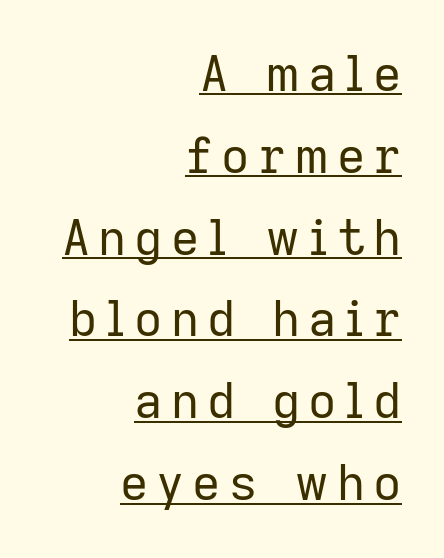
The image shows 49 px regular-weight sans-serif type, upright; set right-aligned, normal line spacing (1.67x), underlined; low stroke contrast and a medium x-height.
